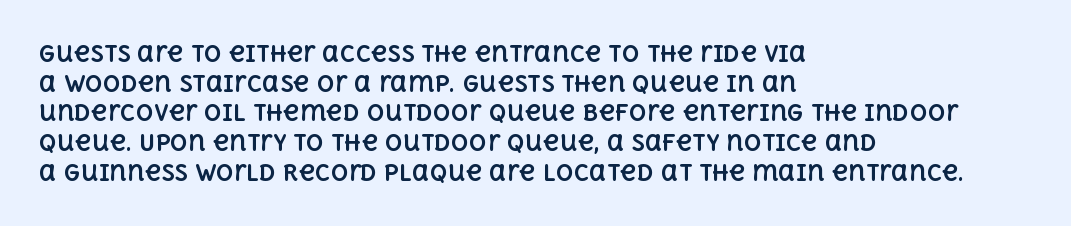
Caption: standard tracking, unaltered. Bold? Absolutely — the strokes are thick and heavy. Where is the straight margin? On the left. The line-height multiplier appears to be the usual default. Underlining? Definitely not there. Upright lettering throughout.
